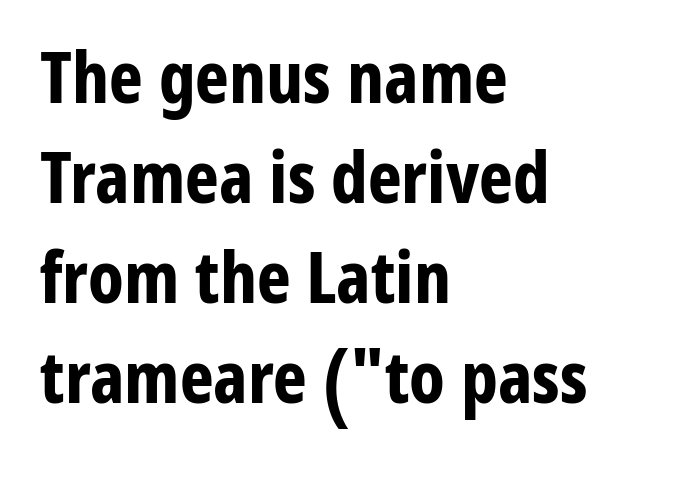
Q: Is the text bold? A: Yes.
Q: Is the text italic (slanted)? A: No, it is upright.
Q: Is the typeface a serif or a sans-serif typeface? A: Sans-serif.
Q: Is the text underlined? A: No.
Q: How is the paragraph aligned? A: Left-aligned.
Q: Is the spacing between letters normal or unusually wide? A: Normal.
Q: Is the spacing between lines tight, normal or loose? A: Normal.
Q: Width (condensed, normal, or wide)? A: Condensed.
Q: Stroke contrast? A: Low.
Q: x-height? A: Medium.
Q: Monospaced? A: No.
